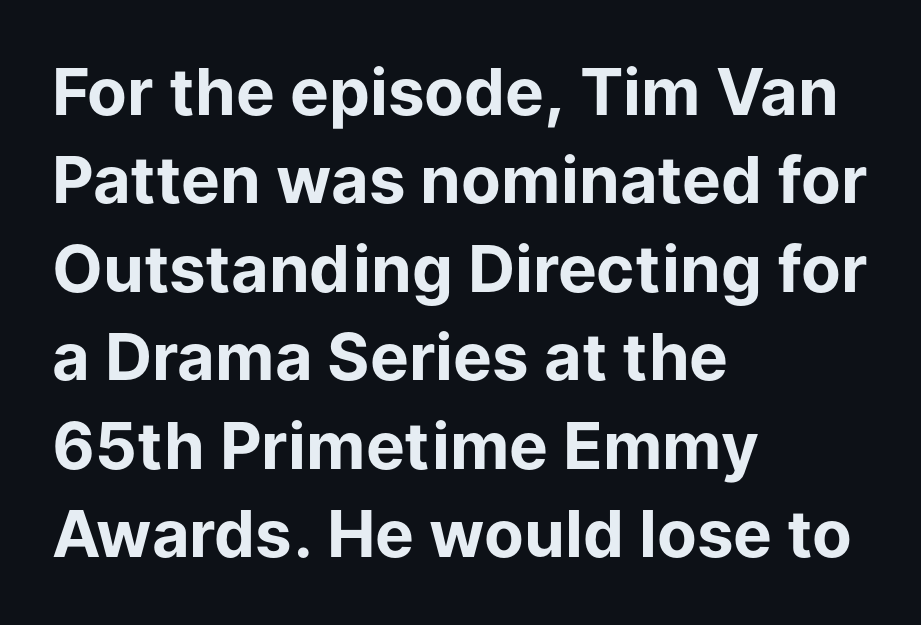
Q: Is the text bold? A: Yes.
Q: Is the text italic (slanted)? A: No, it is upright.
Q: Is the typeface a serif or a sans-serif typeface? A: Sans-serif.
Q: Is the text underlined? A: No.
Q: How is the paragraph aligned? A: Left-aligned.
Q: Is the spacing between letters normal or unusually wide? A: Normal.
Q: Is the spacing between lines tight, normal or loose? A: Normal.
Q: Width (condensed, normal, or wide)? A: Normal.
Q: Stroke contrast? A: Low.
Q: x-height? A: Medium.
Q: Monospaced? A: No.
